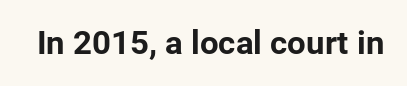
Q: Is the text bold? A: Yes.
Q: Is the text italic (slanted)? A: No, it is upright.
Q: Is the typeface a serif or a sans-serif typeface? A: Sans-serif.
Q: Is the text underlined? A: No.
Q: Is the spacing between letters normal or unusually wide? A: Normal.
Q: Width (condensed, normal, or wide)? A: Normal.
Q: Stroke contrast? A: Low.
Q: x-height? A: Medium.
Q: Monospaced? A: No.
